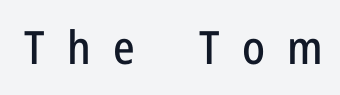
Q: Is the text italic (slanted)? A: No, it is upright.
Q: Is the typeface a serif or a sans-serif typeface? A: Sans-serif.
Q: Is the text underlined? A: No.
Q: Is the spacing between letters normal or unusually wide? A: Unusually wide.
Q: Width (condensed, normal, or wide)? A: Condensed.
Q: Stroke contrast? A: Low.
Q: x-height? A: Medium.
Q: Monospaced? A: No.
